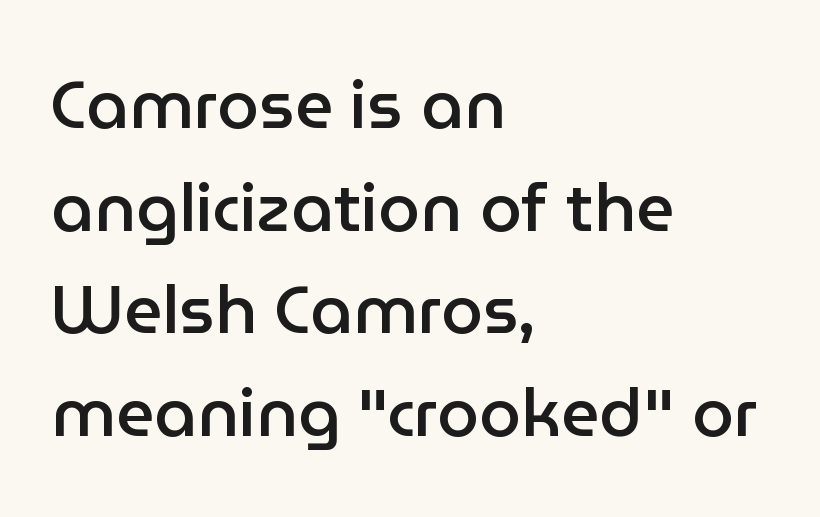
Q: Is the text bold? A: Semi-bold.
Q: Is the text italic (slanted)? A: No, it is upright.
Q: Is the typeface a serif or a sans-serif typeface? A: Sans-serif.
Q: Is the text underlined? A: No.
Q: How is the paragraph aligned? A: Left-aligned.
Q: Is the spacing between letters normal or unusually wide? A: Normal.
Q: Is the spacing between lines tight, normal or loose? A: Normal.
Q: Width (condensed, normal, or wide)? A: Normal.
Q: Stroke contrast? A: Low.
Q: x-height? A: Medium.
Q: Monospaced? A: No.
